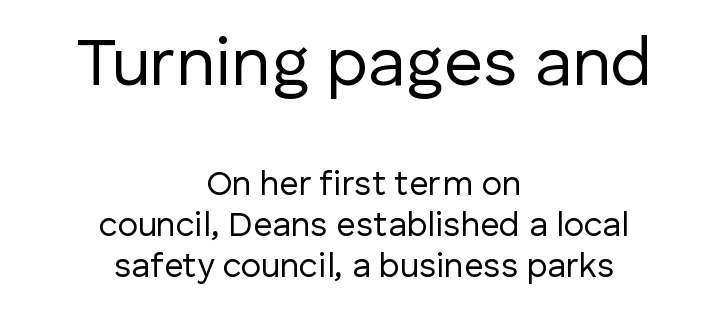
The image shows 68 px regular-weight sans-serif type, upright; set centered, line spacing 1.2x, normal letter spacing, not underlined; the first (top) block is 2.0x larger; low stroke contrast and a medium x-height.
